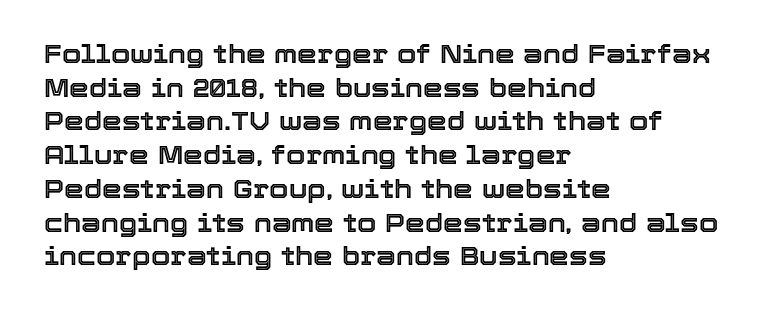
Caption: multi-line text, flush left, ragged right. The font's upright variant was chosen for this text. What stands out about the letter spacing? Nothing — it is the standard amount. Has an underline been added? It has not. This block has exactly the height ordinary leading produces.
